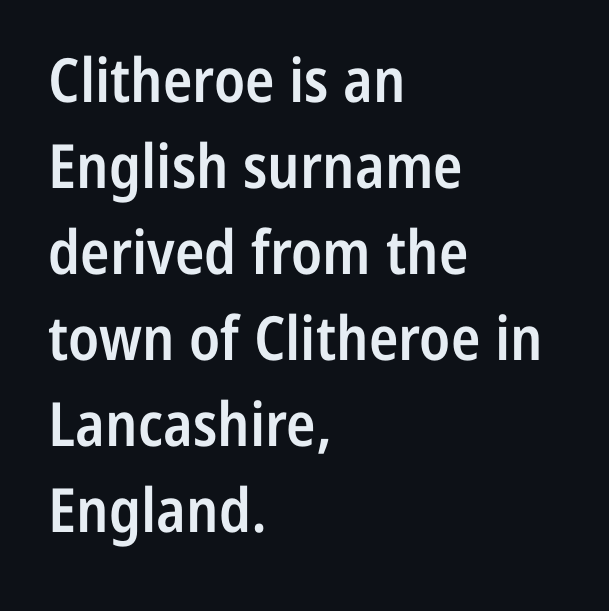
Q: Is the text bold? A: Semi-bold.
Q: Is the text italic (slanted)? A: No, it is upright.
Q: Is the typeface a serif or a sans-serif typeface? A: Sans-serif.
Q: Is the text underlined? A: No.
Q: How is the paragraph aligned? A: Left-aligned.
Q: Is the spacing between letters normal or unusually wide? A: Normal.
Q: Is the spacing between lines tight, normal or loose? A: Normal.
Q: Width (condensed, normal, or wide)? A: Condensed.
Q: Stroke contrast? A: Low.
Q: x-height? A: Medium.
Q: Monospaced? A: No.
